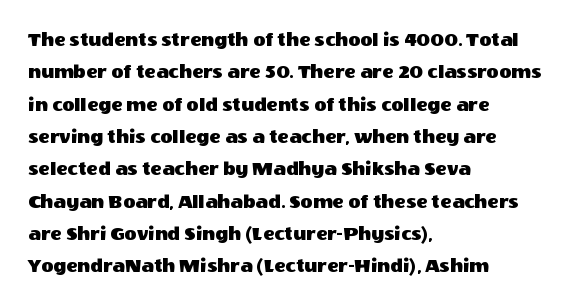
Glyph-to-glyph distance matches everyday printed text. Upright lettering throughout. Notice how descenders clear the ascenders below comfortably — that's standard leading. The strip under each line holds only bare page. Layout note: lines flush left.
